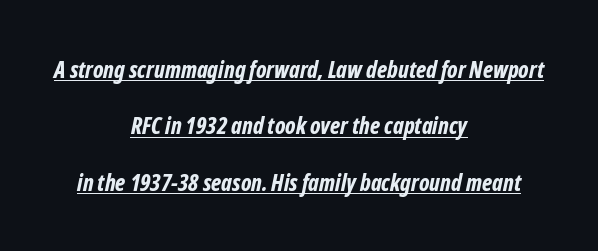
Q: Is the text bold? A: Yes.
Q: Is the text italic (slanted)? A: Yes, it leans right by about 12 degrees.
Q: Is the text underlined? A: Yes.
Q: How is the paragraph aligned? A: Centered.
Q: Is the spacing between letters normal or unusually wide? A: Normal.
Q: Is the spacing between lines tight, normal or loose? A: Loose.
